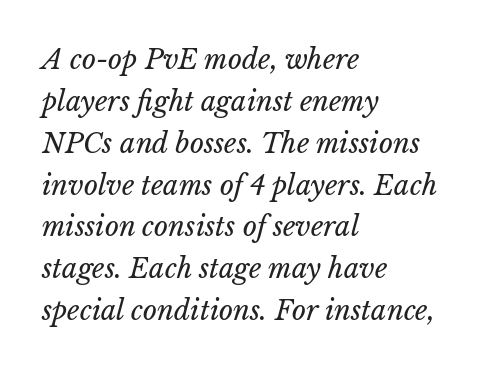
{"italic": "yes", "lean": "right", "slant_degrees": 15, "bold": "no", "underline": "no", "align": "left", "line_spacing": "normal", "line_spacing_ratio": 1.55, "letter_spacing": "normal", "letter_spacing_em": 0.0, "glyph_px": 27}
